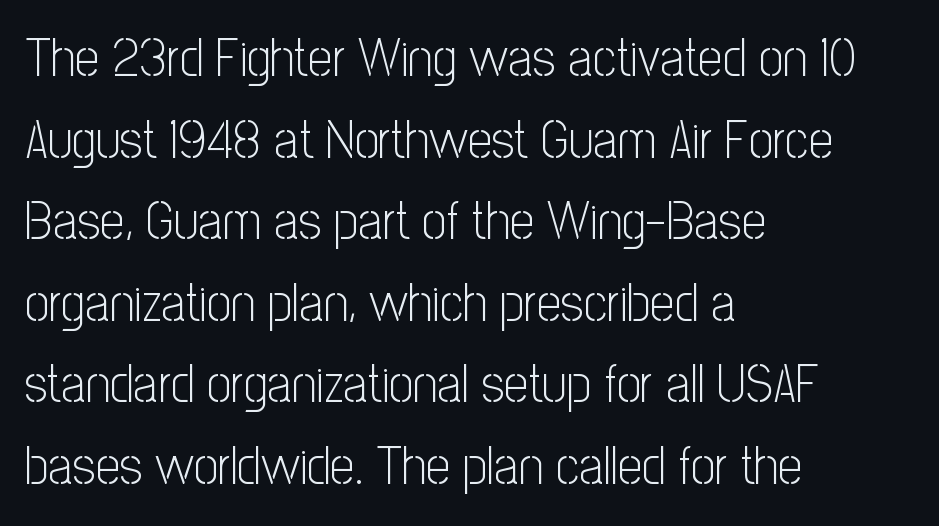
The image shows 54 px light, condensed sans-serif type, upright; set left-aligned, normal line spacing (1.51x), normal letter spacing, not underlined; low stroke contrast and a medium x-height.
